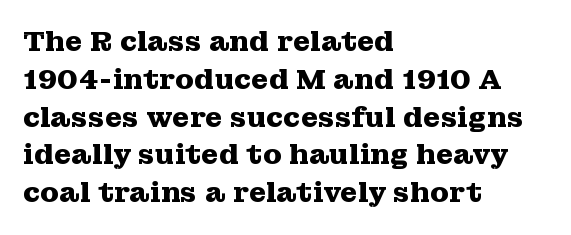
{"serif": "yes", "italic": "no", "bold": "yes", "weight": "heavy", "width": "wide", "stroke_contrast": "medium", "x_height": "medium", "monospaced": "no", "underline": "no", "align": "left", "line_spacing": "normal", "line_spacing_ratio": 1.35, "letter_spacing": "normal", "letter_spacing_em": 0.0, "glyph_px": 28}
